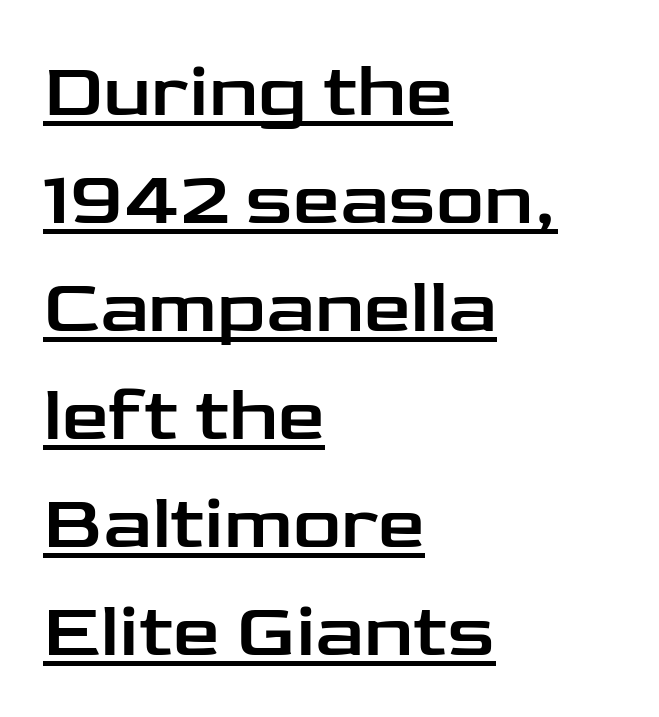
Students, observe the line beneath the letters — that is underlining. This sample has the flowing, uneven cadence of proportional lettering. Does extra space separate the letters? No, they use regular spacing. Nothing sits at the stroke ends, so this counts as sans-serif. Does the leading feel generous? No, just average.
